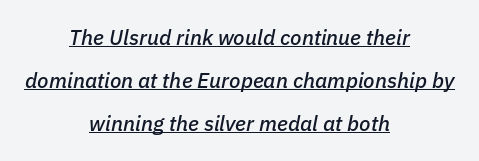
Inter-character spacing is left at the font's built-in metrics. Looks like someone drew a line under every word here. Which margin do the lines hug? Neither — every line sits in the middle. Compared with typical paragraphs, the rows here are farther apart.
